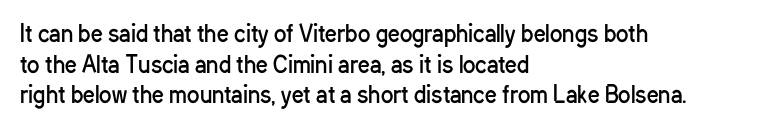
The image shows 23 px text type, upright; set left-aligned, normal line spacing (1.33x), normal letter spacing, not underlined.
